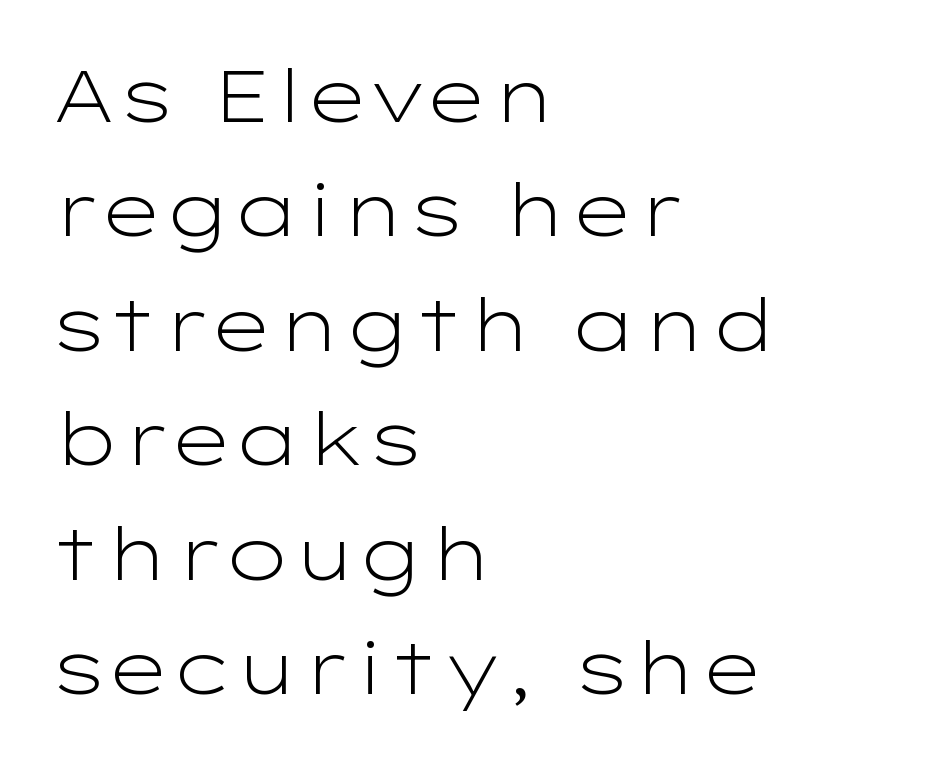
{"serif": "no", "italic": "no", "bold": "no", "weight": "light", "width": "wide", "stroke_contrast": "low", "x_height": "medium", "monospaced": "no", "underline": "no", "align": "left", "line_spacing": "normal", "line_spacing_ratio": 1.59, "letter_spacing": "normal", "letter_spacing_em": 0.0, "glyph_px": 72}
